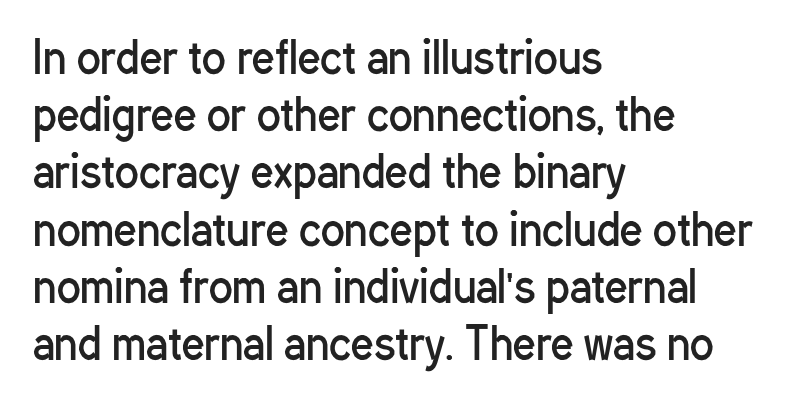
Every stem runs plumb, perpendicular to the baseline. A student would call this left alignment; a typographer would say flush left, rag right. Words float on clear page, feet unadorned. Each letter keeps its own natural width here, so spacing adapts to shape.
